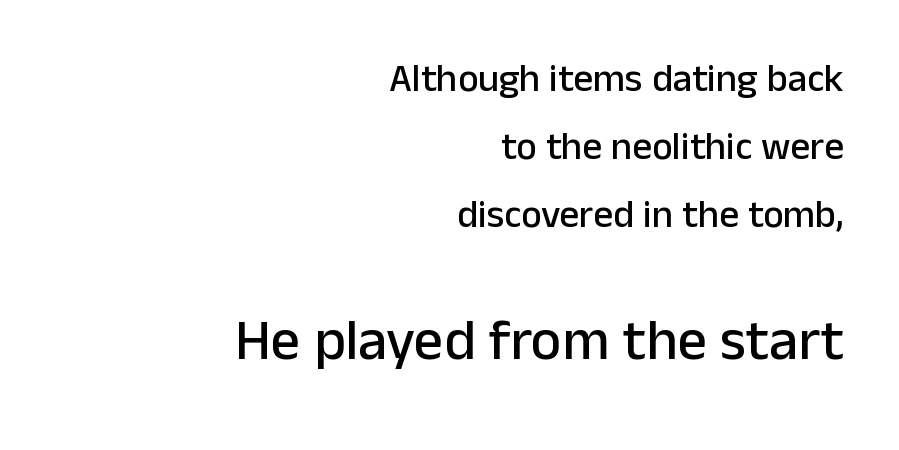
{"serif": "no", "italic": "no", "width": "normal", "stroke_contrast": "low", "x_height": "medium", "monospaced": "no", "underline": "no", "align": "right", "line_spacing_ratio": 1.75, "letter_spacing": "normal", "letter_spacing_em": 0.0, "larger_block": "second", "size_ratio": 1.49, "glyph_px": 58}
